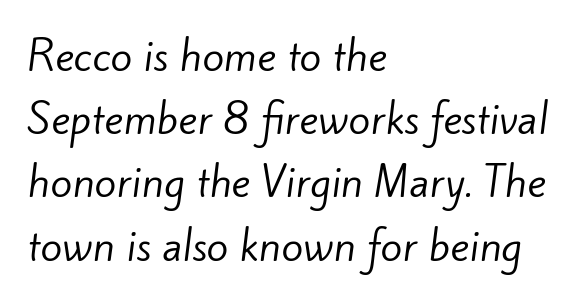
The image shows 40 px regular-weight sans-serif type; set left-aligned, normal line spacing (1.58x), normal letter spacing, not underlined; low stroke contrast and a small x-height.
